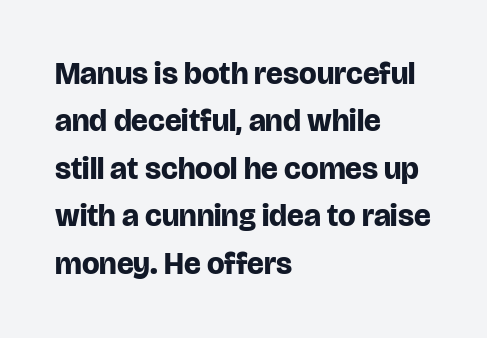
{"serif": "no", "italic": "no", "bold": "yes", "weight": "bold", "width": "normal", "stroke_contrast": "low", "x_height": "large", "monospaced": "no", "underline": "no", "align": "left", "line_spacing": "normal", "line_spacing_ratio": 1.53, "letter_spacing": "normal", "letter_spacing_em": 0.0, "glyph_px": 31}
